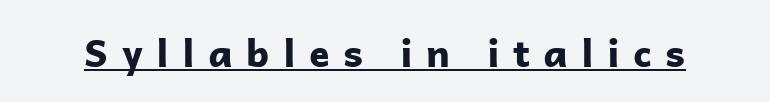
Q: Is the text bold? A: Yes.
Q: Is the text italic (slanted)? A: No, it is upright.
Q: Is the typeface a serif or a sans-serif typeface? A: Sans-serif.
Q: Is the text underlined? A: Yes.
Q: Is the spacing between letters normal or unusually wide? A: Unusually wide.
Q: Width (condensed, normal, or wide)? A: Normal.
Q: Stroke contrast? A: Low.
Q: x-height? A: Medium.
Q: Monospaced? A: No.
